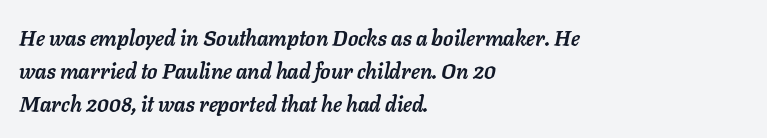
Q: Is the text bold? A: Yes.
Q: Is the text italic (slanted)? A: Yes, it leans right by about 11 degrees.
Q: Is the text underlined? A: No.
Q: How is the paragraph aligned? A: Left-aligned.
Q: Is the spacing between letters normal or unusually wide? A: Normal.
Q: Is the spacing between lines tight, normal or loose? A: Normal.
